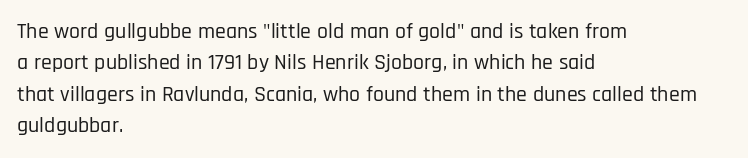
{"italic": "no", "underline": "no", "align": "left", "line_spacing": "normal", "line_spacing_ratio": 1.43, "letter_spacing": "normal", "letter_spacing_em": 0.0, "glyph_px": 22}
